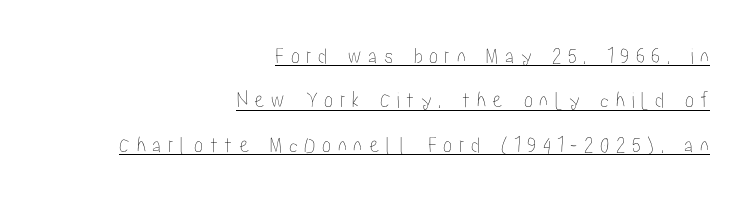
This sample trades compactness for vertical openness between lines. Tracking here is generous; glyphs stand well apart from one another. You can see a thin bar hugging the bottom of the glyphs. In terms of posture, this sample is upright. The lines are quadded right.
